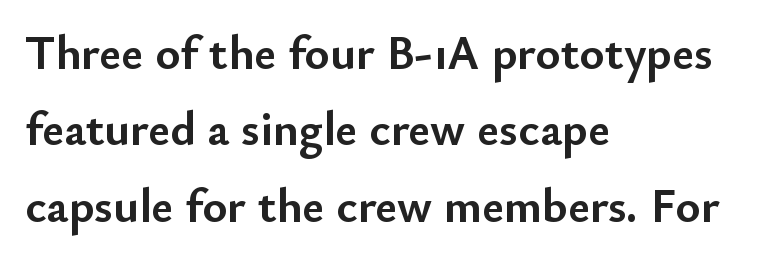
Q: Is the text bold? A: Yes.
Q: Is the text italic (slanted)? A: No, it is upright.
Q: Is the typeface a serif or a sans-serif typeface? A: Sans-serif.
Q: Is the text underlined? A: No.
Q: How is the paragraph aligned? A: Left-aligned.
Q: Is the spacing between letters normal or unusually wide? A: Normal.
Q: Is the spacing between lines tight, normal or loose? A: Normal.
Q: Width (condensed, normal, or wide)? A: Normal.
Q: Stroke contrast? A: Low.
Q: x-height? A: Small.
Q: Monospaced? A: No.
